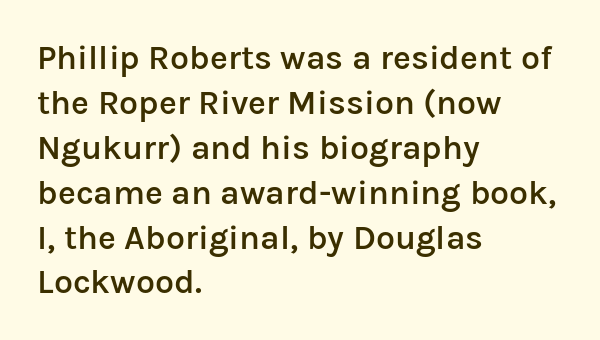
Q: Is the text bold? A: Semi-bold.
Q: Is the text italic (slanted)? A: No, it is upright.
Q: Is the typeface a serif or a sans-serif typeface? A: Sans-serif.
Q: Is the text underlined? A: No.
Q: How is the paragraph aligned? A: Left-aligned.
Q: Is the spacing between letters normal or unusually wide? A: Normal.
Q: Is the spacing between lines tight, normal or loose? A: Normal.
Q: Width (condensed, normal, or wide)? A: Normal.
Q: Stroke contrast? A: Low.
Q: x-height? A: Medium.
Q: Monospaced? A: No.
